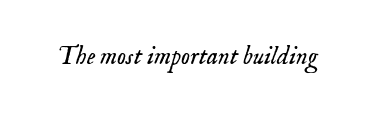
Nobody touched the tracking dial on this one. The typeface has the unassuming heft of standard copy or less. The typography opts for an oblique posture over an upright one. The glyphs are unaccompanied by any horizontal stroke below them.
